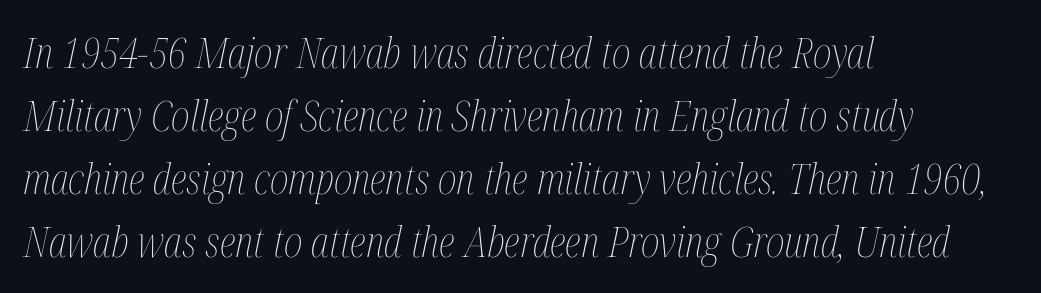
These lines keep a tight, regular rhythm from letter to letter. A typesetter would call this leading conventional body-copy spacing. Alignment: flush left. Looks like regular typesetting: each glyph gets only the width it needs.
